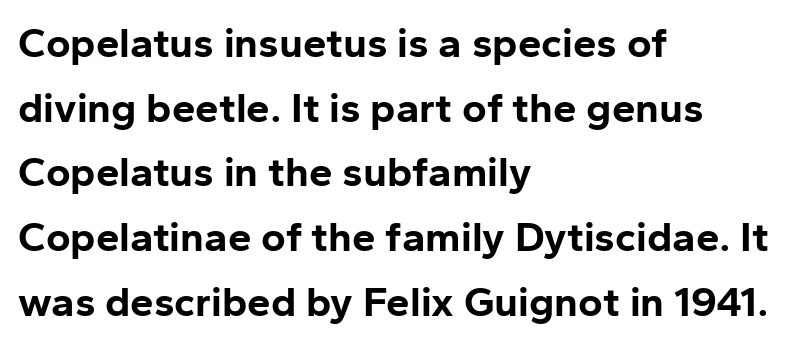
{"serif": "no", "italic": "no", "bold": "yes", "weight": "bold", "width": "normal", "stroke_contrast": "low", "x_height": "medium", "monospaced": "no", "underline": "no", "align": "left", "line_spacing": "normal", "line_spacing_ratio": 1.54, "letter_spacing": "normal", "letter_spacing_em": 0.0, "glyph_px": 42}
